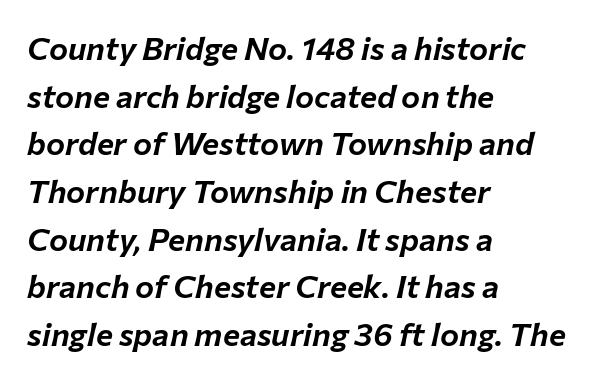
The lines in this sample share a left origin and differ only in where they stop. These lines are rendered in a variable-pitch font. Spacing between characters is what you'd get straight out of the box. Reading down the column, the eye jumps a familiar distance to each next line. Would a proofreader flag this as italicized? Yes.
